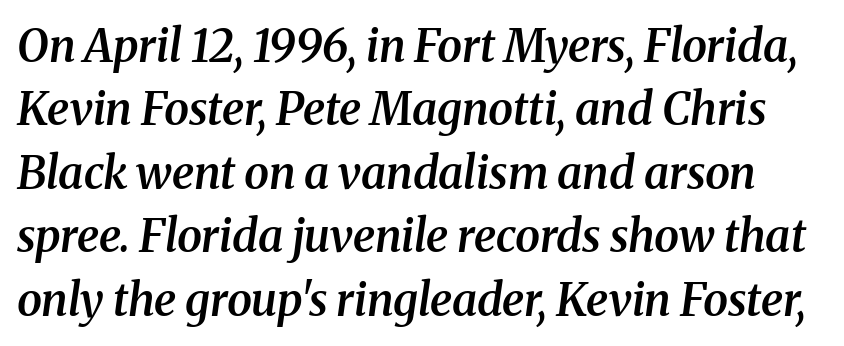
The image shows 45 px semibold serif type, italic (leaning right); set normal line spacing (1.41x), normal letter spacing, not underlined; medium stroke contrast and a medium x-height.
